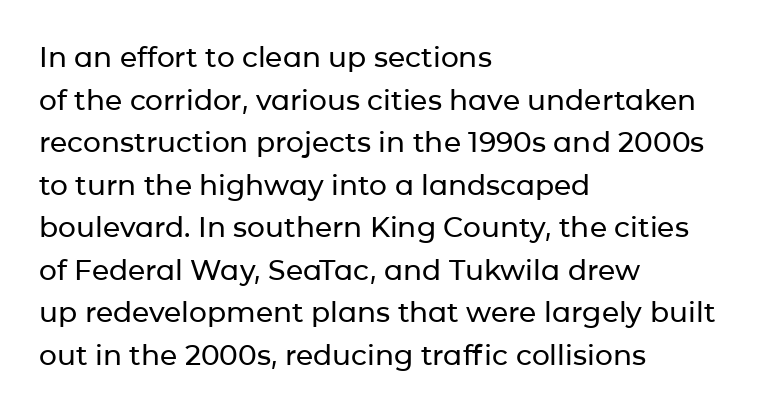
{"serif": "no", "italic": "no", "width": "normal", "stroke_contrast": "low", "x_height": "medium", "monospaced": "no", "underline": "no", "align": "left", "line_spacing": "normal", "line_spacing_ratio": 1.52, "letter_spacing": "normal", "letter_spacing_em": 0.0, "glyph_px": 28}
